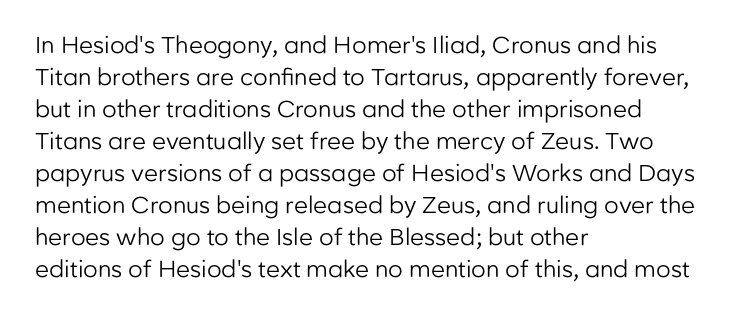
Caption: standard tracking, unaltered. Does the leading feel generous? No, just average. The lines are quadded left. Check the space under the baseline: it is left empty.
